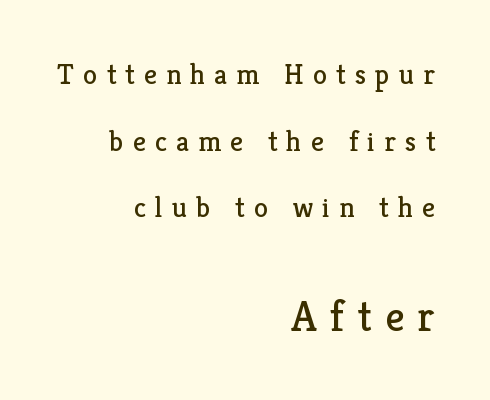
Notice how the stems are strictly vertical — no italics here. The words here are not underlined. Stroke terminals: seriffed. The rendering enlarges the type as you move from the upper chunk to the lower. Line endings align vertically; line beginnings do not. Looks like regular typesetting: each glyph gets only the width it needs.
